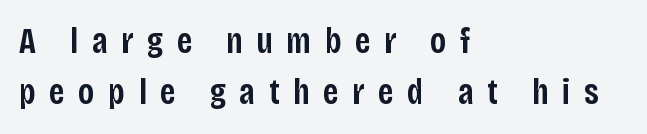
Decoration check: the copy has no underline. Here the glyphs are tracked loosely, breaking word shapes into spaced letters. Does the lettering tilt? It doesn't — this is upright. One glance says typical: line gaps are just what's usual.
